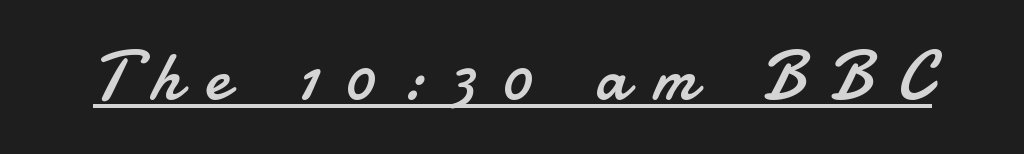
Here the designer chose a conventional face with non-uniform glyph widths. These characters rest on top of a visible drawn line. The strokes are not fattened; the text isn't bold.
